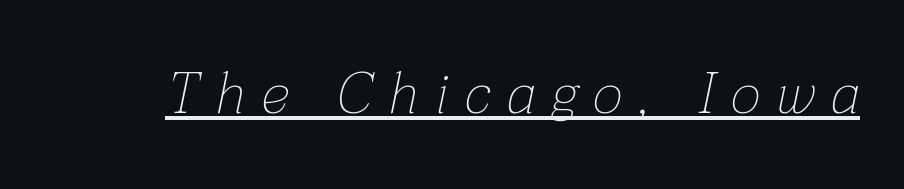
The font's italic variant was chosen for this text. The strokes carry an ordinary text weight at most. The letters advance in unequal steps, a hallmark of proportional type. Descenders here cross a horizontal rule under the line. The letters are spread apart with noticeably loose tracking.
